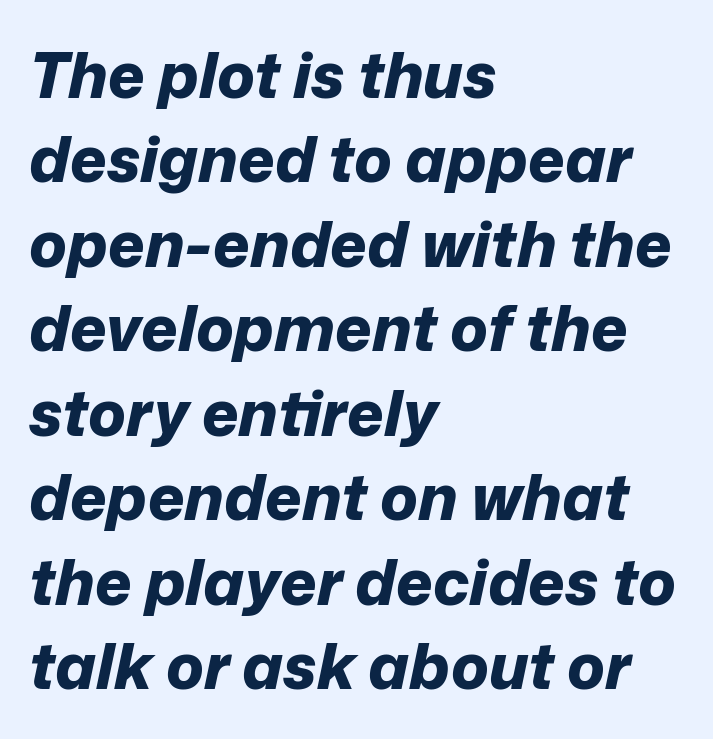
The image shows 63 px bold type, italic (leaning right); set left-aligned, normal line spacing (1.34x), normal letter spacing, not underlined; low stroke contrast and a medium x-height.
